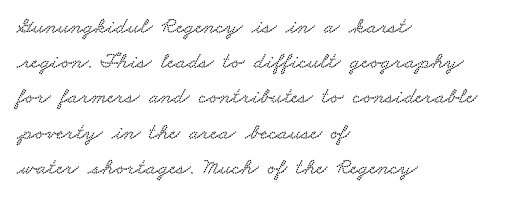
{"underline": "no", "align": "left", "line_spacing": "normal", "line_spacing_ratio": 1.53, "letter_spacing": "normal", "letter_spacing_em": 0.0, "glyph_px": 23}
